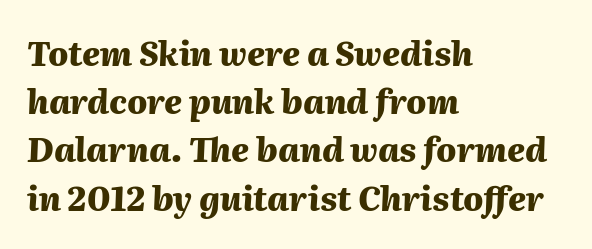
{"italic": "yes", "lean": "right", "slant_degrees": 2, "bold": "yes", "weight": "heavy", "width": "normal", "stroke_contrast": "medium", "x_height": "medium", "monospaced": "no", "underline": "no", "align": "left", "line_spacing": "normal", "line_spacing_ratio": 1.46, "letter_spacing": "normal", "letter_spacing_em": 0.0, "glyph_px": 33}
